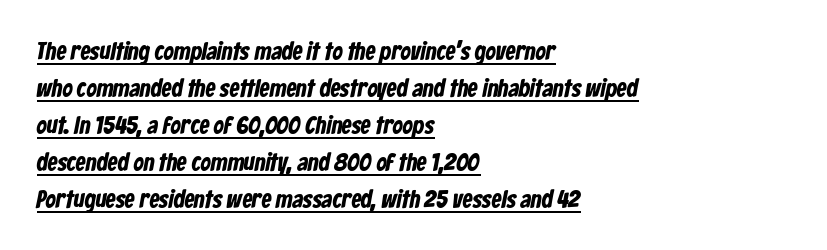
{"underline": "yes", "align": "left", "line_spacing": "normal", "line_spacing_ratio": 1.48, "letter_spacing": "normal", "letter_spacing_em": 0.0, "glyph_px": 25}
